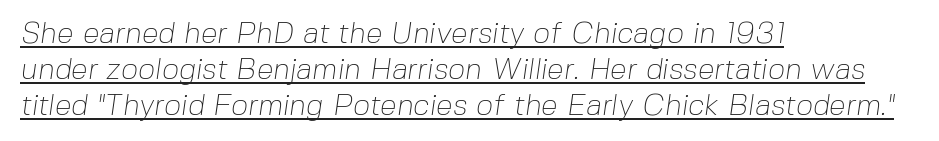
The image shows 30 px thin sans-serif type; set left-aligned, line spacing 1.2x, normal letter spacing, underlined; low stroke contrast and a medium x-height.
